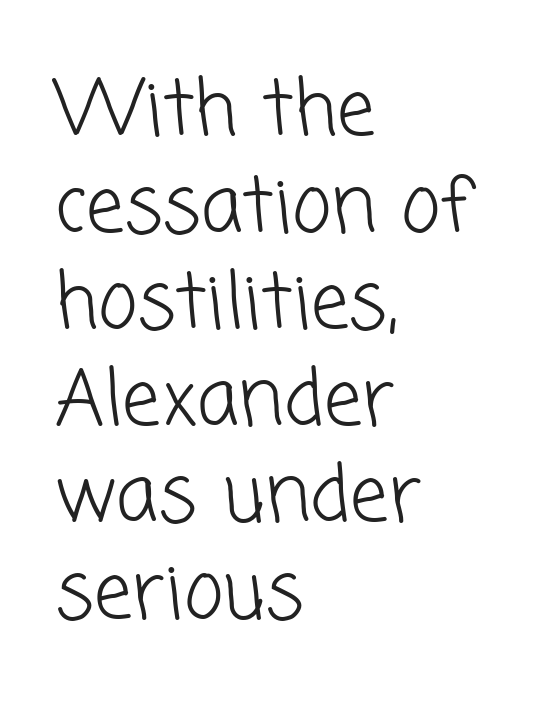
{"serif": "no", "bold": "no", "weight": "light", "width": "normal", "stroke_contrast": "low", "x_height": "medium", "monospaced": "no", "underline": "no", "align": "left", "line_spacing": "normal", "line_spacing_ratio": 1.27, "letter_spacing": "normal", "letter_spacing_em": 0.0, "glyph_px": 76}
